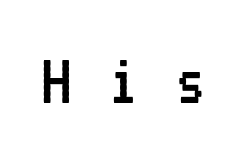
{"serif": "no", "italic": "no", "bold": "no", "weight": "regular", "width": "condensed", "stroke_contrast": "low", "x_height": "medium", "monospaced": "yes", "underline": "no", "letter_spacing": "wide", "letter_spacing_em": 0.47, "glyph_px": 77}
